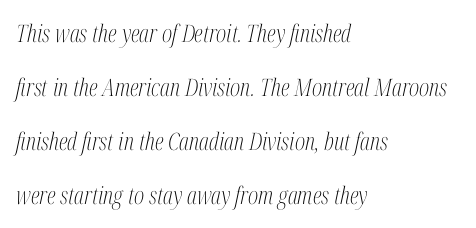
The image shows 24 px text type, italic (leaning right); set left-aligned, loose line spacing (2.25x), normal letter spacing, not underlined.
